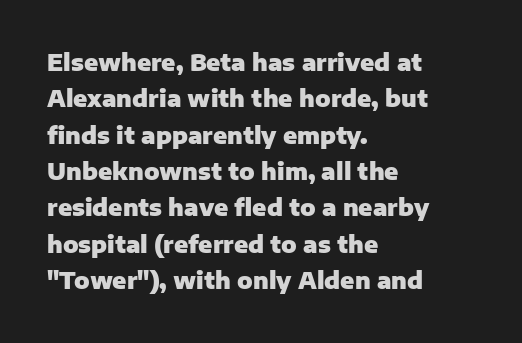
{"italic": "no", "bold": "yes", "underline": "no", "align": "left", "line_spacing": "normal", "line_spacing_ratio": 1.58, "letter_spacing": "normal", "letter_spacing_em": 0.0, "glyph_px": 23}
